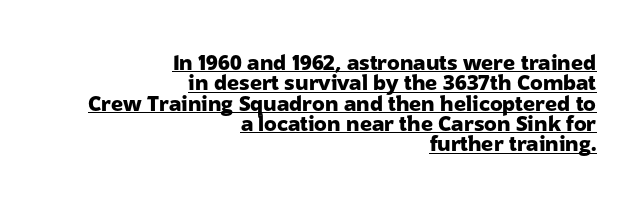
{"italic": "no", "bold": "yes", "underline": "yes", "align": "right", "line_spacing": "tight", "line_spacing_ratio": 0.97, "letter_spacing": "normal", "letter_spacing_em": 0.0, "glyph_px": 21}
